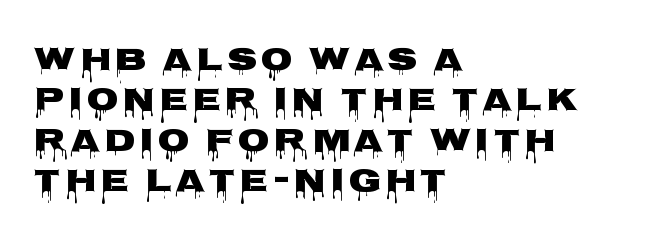
{"serif": "no", "italic": "no", "bold": "yes", "weight": "heavy", "width": "wide", "stroke_contrast": "low", "x_height": "large", "monospaced": "no", "underline": "no", "align": "left", "line_spacing_ratio": 1.22, "glyph_px": 33}
